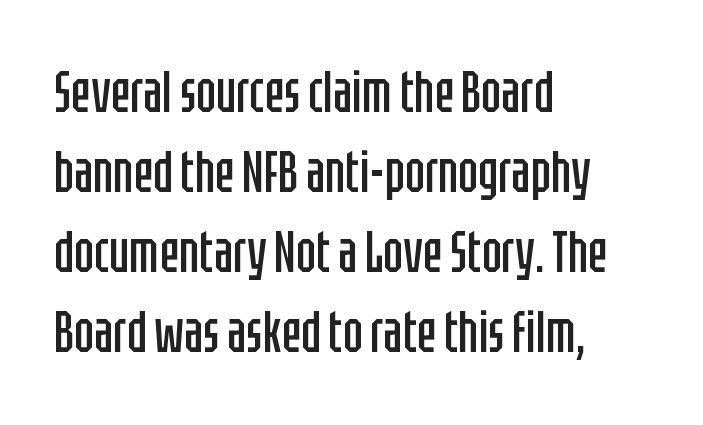
{"serif": "no", "italic": "no", "bold": "no", "weight": "regular", "width": "condensed", "stroke_contrast": "low", "x_height": "large", "monospaced": "no", "underline": "no", "align": "left", "line_spacing": "normal", "line_spacing_ratio": 1.38, "letter_spacing": "normal", "letter_spacing_em": 0.0, "glyph_px": 58}
